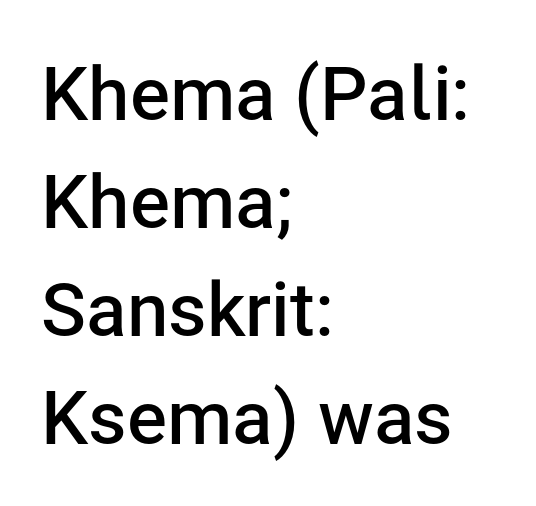
Spacing verdict: proportional, widths tailored to each character. In terms of posture, this sample is upright. Type without underlining. Is this a sans? Yes — the strokes have no serifs.
